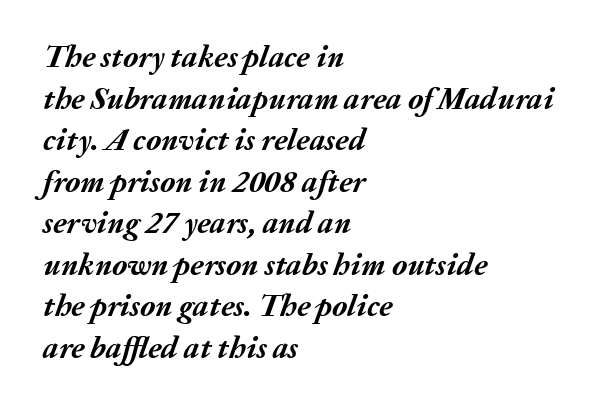
{"italic": "yes", "lean": "right", "slant_degrees": 20, "bold": "yes", "weight": "semibold", "width": "normal", "stroke_contrast": "medium", "x_height": "medium", "monospaced": "no", "underline": "no", "align": "left", "line_spacing": "normal", "line_spacing_ratio": 1.34, "letter_spacing": "normal", "letter_spacing_em": 0.0, "glyph_px": 31}
